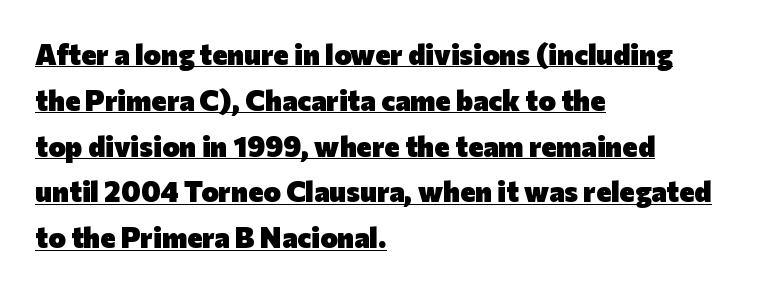
{"serif": "no", "italic": "no", "bold": "yes", "weight": "heavy", "width": "normal", "stroke_contrast": "low", "x_height": "medium", "monospaced": "no", "underline": "yes", "align": "left", "line_spacing": "normal", "line_spacing_ratio": 1.58, "letter_spacing": "normal", "letter_spacing_em": 0.0, "glyph_px": 29}
